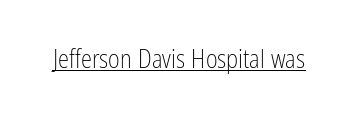
Q: Is the text bold? A: No.
Q: Is the text italic (slanted)? A: No, it is upright.
Q: Is the text underlined? A: Yes.
Q: Is the spacing between letters normal or unusually wide? A: Normal.
